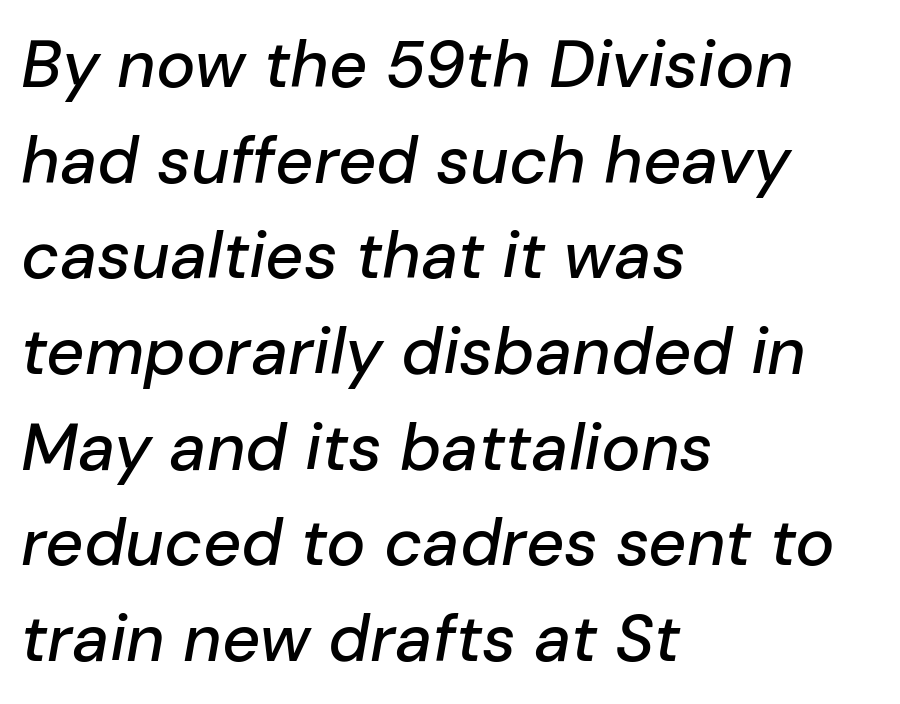
{"italic": "yes", "lean": "right", "slant_degrees": 10, "width": "normal", "stroke_contrast": "low", "x_height": "medium", "monospaced": "no", "underline": "no", "align": "left", "line_spacing": "normal", "line_spacing_ratio": 1.45, "letter_spacing": "normal", "letter_spacing_em": 0.0, "glyph_px": 66}
